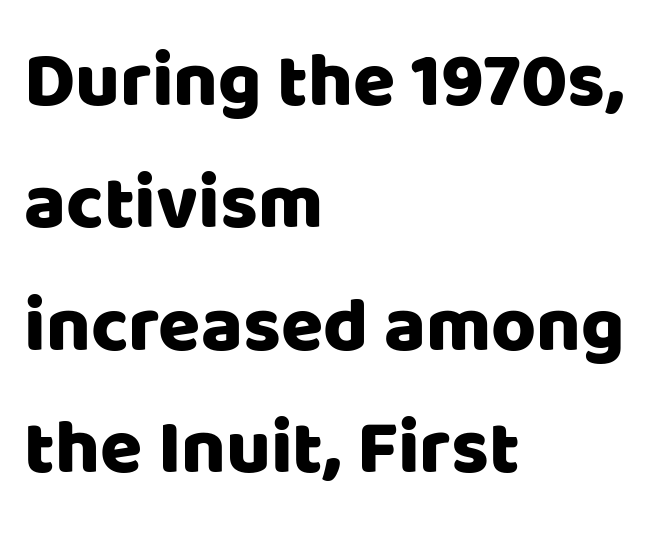
The rag falls on the right side of this text block. Does the type have serifs? No, each stem ends abruptly. Line spacing here is normal. Observe the ordinary spacing: letters are neighbours, not strangers.
